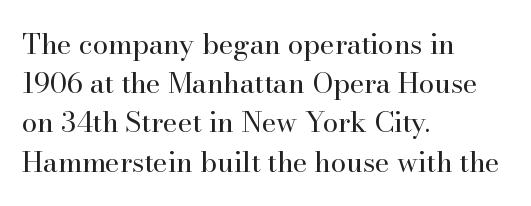
{"serif": "yes", "italic": "no", "bold": "no", "weight": "regular", "width": "normal", "stroke_contrast": "high", "x_height": "small", "monospaced": "no", "underline": "no", "align": "left", "line_spacing": "normal", "line_spacing_ratio": 1.4, "letter_spacing": "normal", "letter_spacing_em": 0.0, "glyph_px": 28}
